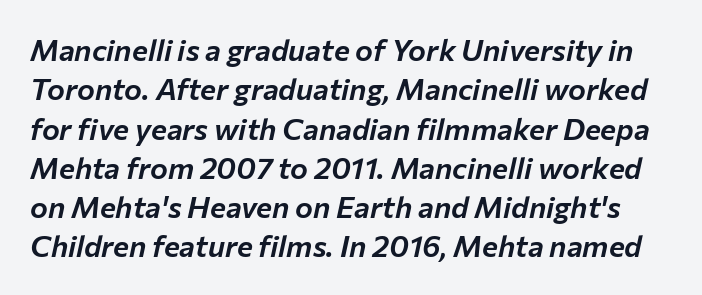
{"italic": "yes", "lean": "right", "slant_degrees": 12, "width": "normal", "stroke_contrast": "low", "x_height": "medium", "monospaced": "no", "underline": "no", "line_spacing": "normal", "line_spacing_ratio": 1.31, "letter_spacing": "normal", "letter_spacing_em": 0.0, "glyph_px": 30}
